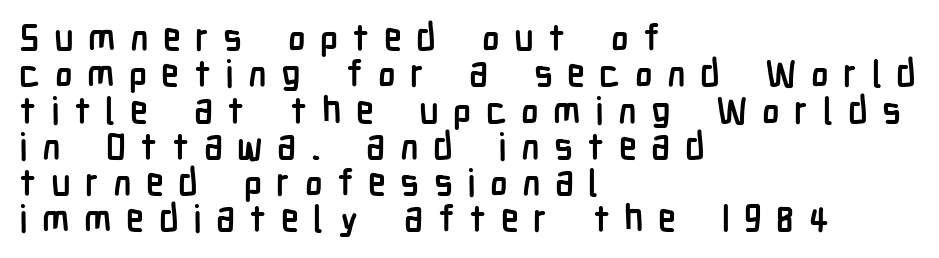
Looks like regular typesetting: each glyph gets only the width it needs. In terms of letterspacing, this is a distinctly airy, spread setting. Rendered with straight, roman letterforms. Set as a true bold cut, around the 700 mark.
